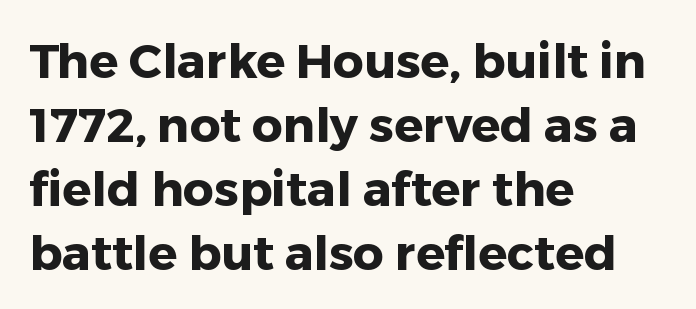
Q: Is the text bold? A: Yes.
Q: Is the text italic (slanted)? A: No, it is upright.
Q: Is the typeface a serif or a sans-serif typeface? A: Sans-serif.
Q: Is the text underlined? A: No.
Q: How is the paragraph aligned? A: Left-aligned.
Q: Is the spacing between letters normal or unusually wide? A: Normal.
Q: Is the spacing between lines tight, normal or loose? A: Normal.
Q: Width (condensed, normal, or wide)? A: Normal.
Q: Stroke contrast? A: Low.
Q: x-height? A: Medium.
Q: Monospaced? A: No.
